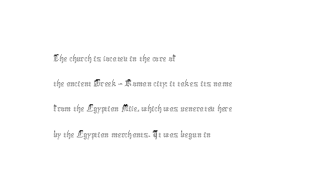
How would I describe the line gaps? Plain and ordinary. Stem width sits at or under what a default text font uses. Posture: straight, roman, zero tilt. Underlining? Definitely not there. How are the letters spaced? Ordinarily, with no added tracking. Alignment: flush left.
